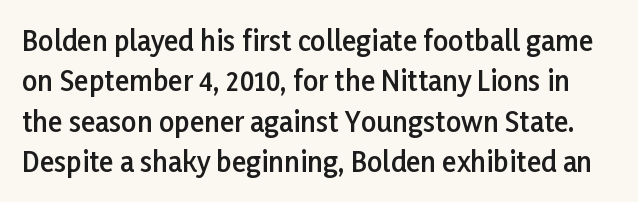
Q: Is the text bold? A: Semi-bold.
Q: Is the text italic (slanted)? A: No, it is upright.
Q: Is the text underlined? A: No.
Q: Is the spacing between letters normal or unusually wide? A: Normal.
Q: Is the spacing between lines tight, normal or loose? A: Normal.
